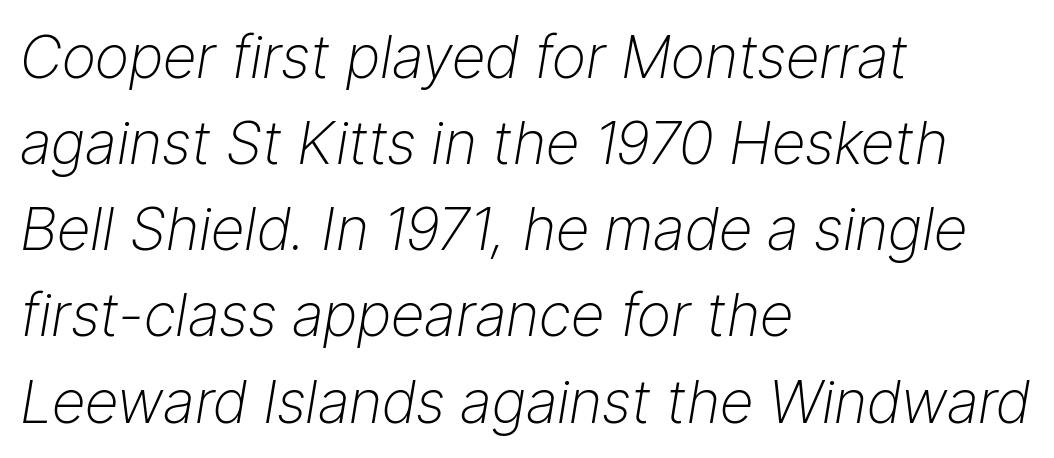
{"italic": "yes", "lean": "right", "slant_degrees": 9, "bold": "no", "weight": "light", "width": "normal", "stroke_contrast": "low", "x_height": "medium", "monospaced": "no", "underline": "no", "align": "left", "line_spacing": "normal", "line_spacing_ratio": 1.46, "letter_spacing": "normal", "letter_spacing_em": 0.0, "glyph_px": 59}
